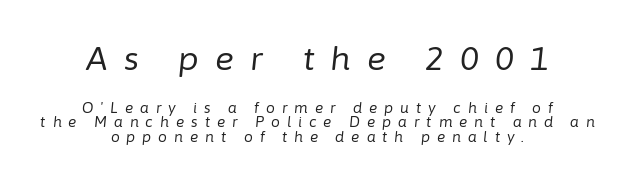
Underlining? Definitely not there. Look at the glyph heights: the upper group is clearly the bigger setting. Regarding leading, the lines here are crowded together. Think of a printed novel: that variable character pitch is what you see here. Students, note that the glyphs here are deliberately spaced far apart. The face used here has a pronounced slope to its letters.
